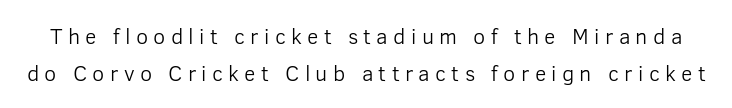
{"italic": "no", "bold": "no", "underline": "no", "line_spacing": "normal", "line_spacing_ratio": 1.66, "letter_spacing": "wide", "letter_spacing_em": 0.24, "glyph_px": 22}
